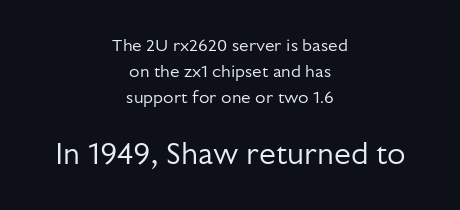
The image shows 30 px regular-weight sans-serif type, upright; set centered, normal line spacing (1.54x), normal letter spacing, not underlined; the second (bottom) block is 1.76x larger; low stroke contrast and a medium x-height.
